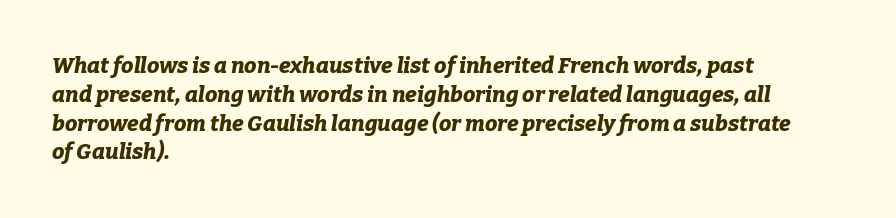
The text block is weighted toward the left margin, trailing off unevenly rightward. Honestly, the row spacing looks completely unremarkable. Glyph-to-glyph distance matches everyday printed text. This rendering features lettering with no underline. Notice how thick the strokes are: this is what a full bold looks like. When letters slant like this, we call the style italic.
